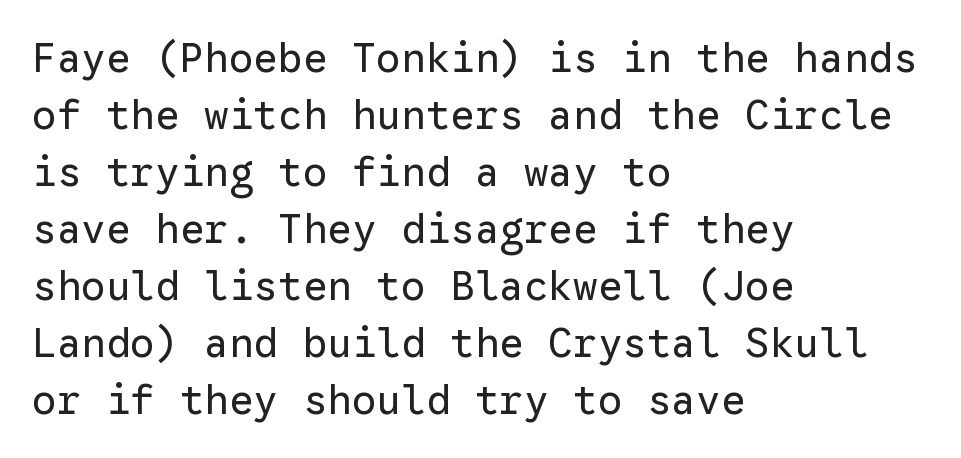
Are there feet on the stems? There aren't — it's a sans. Words float on clear page, feet unadorned. Weight: regular or lighter. Tall strokes in this sample are plumb rather than angled. These lines keep a tight, regular rhythm from letter to letter. One-word summary of the alignment: left.
